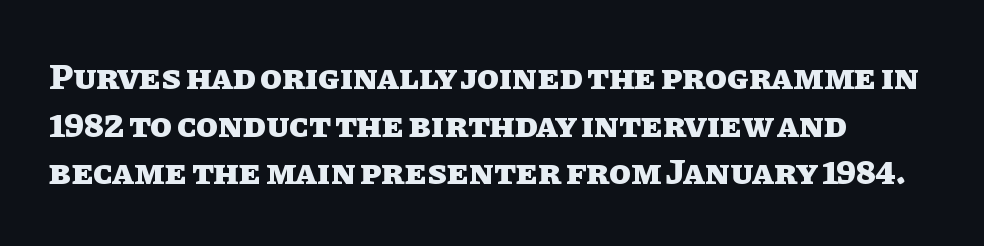
Think of a printed novel: that variable character pitch is what you see here. Each word holds together tightly as a unit, with standard inter-letter gaps. The letters stand upright; this is a roman face. Heft: maximum for text — a bold.
